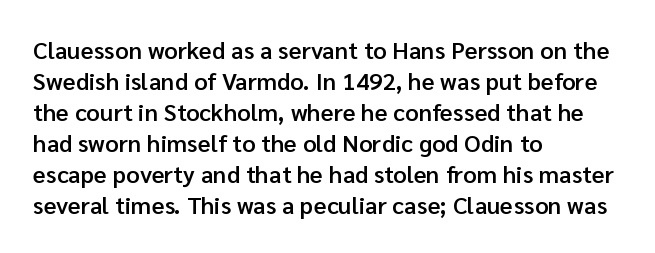
The image shows 24 px text type, upright; set left-aligned, normal line spacing (1.29x), normal letter spacing, not underlined.
